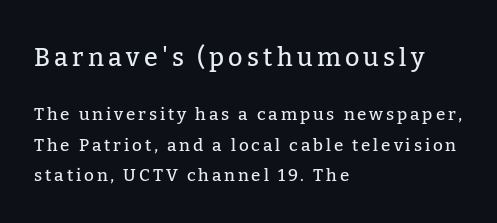
The type sits square on the baseline with zero lean. The lines are quadded left. Has an underline been added? It has not. Reading top to bottom, the characters get smaller at the block break.
